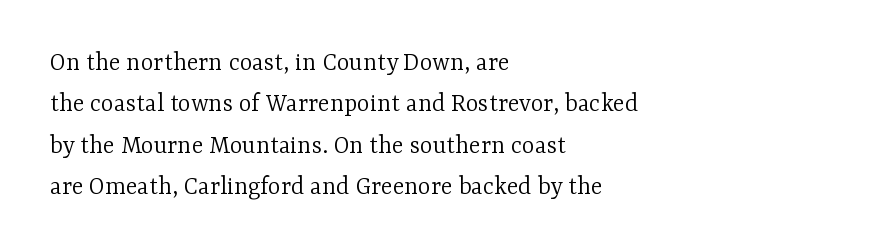
Q: Is the text bold? A: No.
Q: Is the text italic (slanted)? A: No, it is upright.
Q: Is the text underlined? A: No.
Q: How is the paragraph aligned? A: Left-aligned.
Q: Is the spacing between letters normal or unusually wide? A: Normal.
Q: Is the spacing between lines tight, normal or loose? A: Normal.
